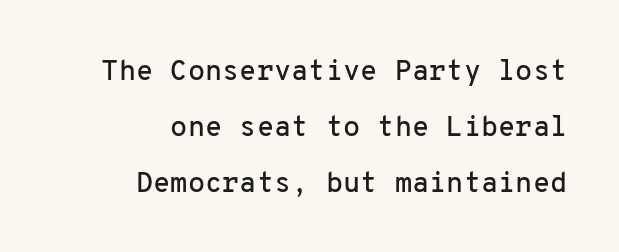
{"serif": "no", "italic": "no", "width": "normal", "stroke_contrast": "low", "x_height": "medium", "monospaced": "yes", "underline": "no", "align": "right", "line_spacing": "loose", "line_spacing_ratio": 2.0, "letter_spacing": "normal", "letter_spacing_em": 0.0, "glyph_px": 28}
